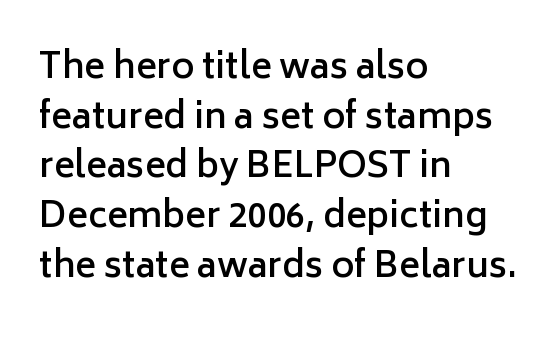
The image shows 35 px semibold sans-serif type, upright; set left-aligned, normal line spacing (1.42x), normal letter spacing, not underlined; low stroke contrast and a medium x-height.
